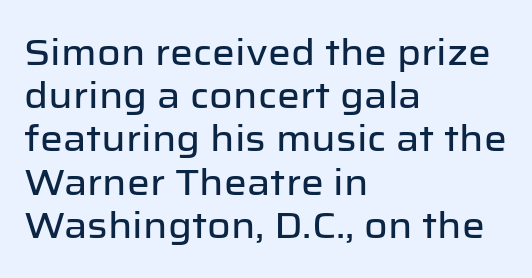
This is sans-serif lettering, the kind often seen on screens and signage. The letters advance in unequal steps, a hallmark of proportional type. The zone under the glyphs is completely vacant. Rendered with straight, roman letterforms. Layout note: lines flush left.
